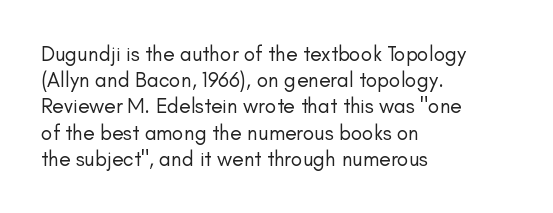
{"italic": "no", "bold": "no", "underline": "no", "align": "left", "line_spacing": "normal", "line_spacing_ratio": 1.25, "letter_spacing": "normal", "letter_spacing_em": 0.0, "glyph_px": 21}
